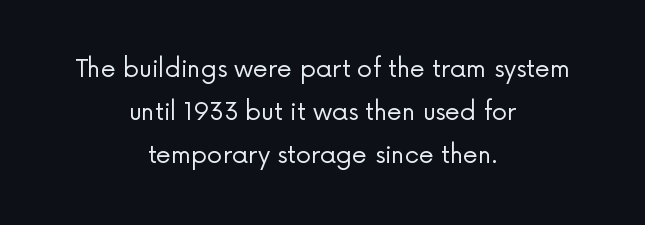
The passage shown has conventional tracking throughout. Rule under the text: the space is simply empty. Vertical strokes here are truly vertical. The characters are drawn with everyday or finer stroke widths. The passage is arranged like a title page — every line centered.
